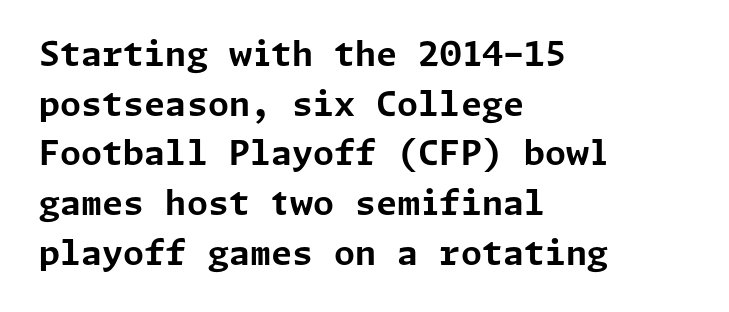
{"serif": "no", "italic": "no", "bold": "yes", "weight": "bold", "width": "normal", "stroke_contrast": "low", "x_height": "medium", "underline": "no", "align": "left", "line_spacing": "normal", "line_spacing_ratio": 1.46, "letter_spacing": "normal", "letter_spacing_em": 0.0, "glyph_px": 34}
